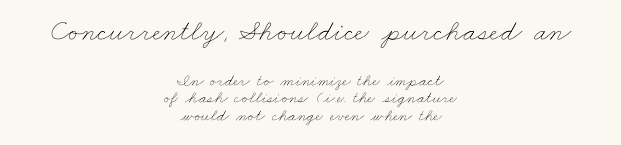
The words here are not underlined. Size contrast runs from large at the top to small at the bottom. The block of text is dense from top to bottom, with scant space between rows. Weight: in the light-to-regular range. The passage shown has conventional tracking throughout. Do the characters align in a grid? No, the font is proportional.
